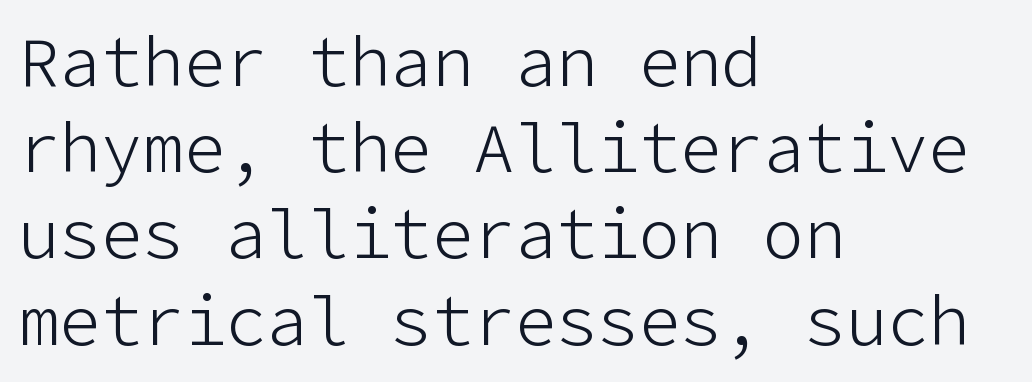
The image shows 69 px light sans-serif type, upright; set left-aligned, normal line spacing (1.25x), normal letter spacing, not underlined; low stroke contrast and a medium x-height.
